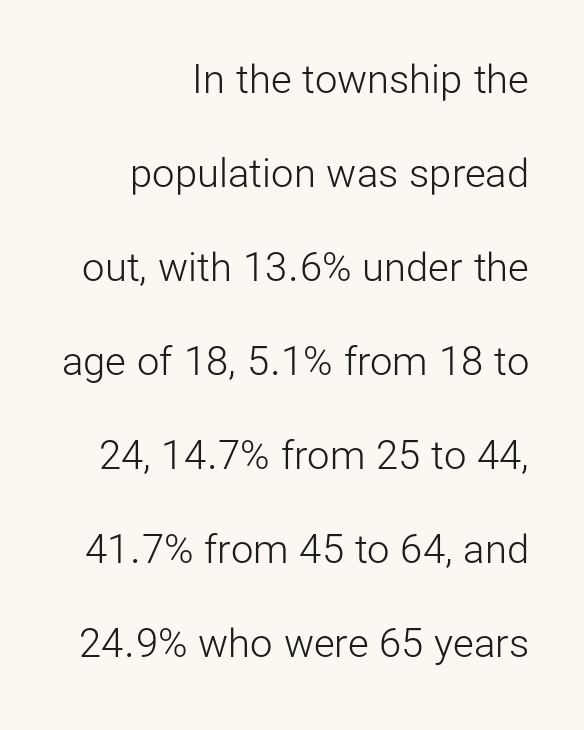
The image shows 40 px light sans-serif type, upright; set right-aligned, loose line spacing (2.35x), normal letter spacing, not underlined; low stroke contrast and a medium x-height.
